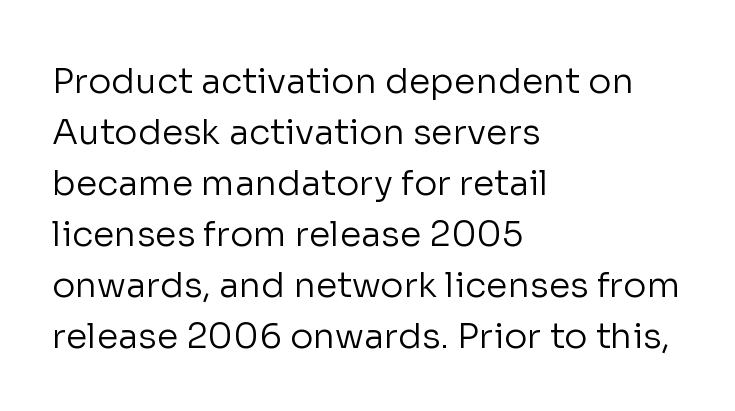
{"serif": "no", "italic": "no", "bold": "no", "weight": "regular", "width": "normal", "stroke_contrast": "low", "x_height": "medium", "monospaced": "no", "underline": "no", "align": "left", "line_spacing": "normal", "line_spacing_ratio": 1.46, "letter_spacing": "normal", "letter_spacing_em": 0.0, "glyph_px": 35}
